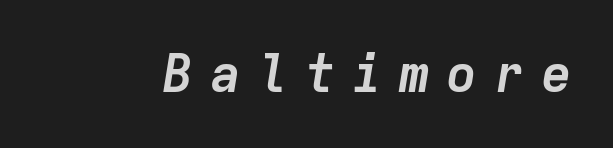
{"italic": "yes", "lean": "right", "slant_degrees": 9, "bold": "yes", "weight": "semibold", "width": "normal", "stroke_contrast": "low", "x_height": "medium", "monospaced": "yes", "underline": "no", "letter_spacing": "wide", "letter_spacing_em": 0.31, "glyph_px": 52}
